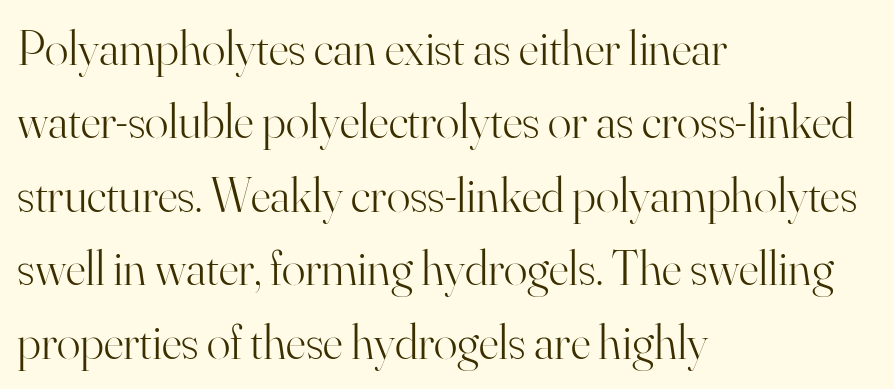
Each word holds together tightly as a unit, with standard inter-letter gaps. This is the regular roman posture of the typeface. The passage shown is not underscored anywhere. The weight would be labelled regular, book, light, or lighter still. Compared with a centered layout, this one pins lines to the left instead. The rendering shows small feet on the letterforms — a serif design.
